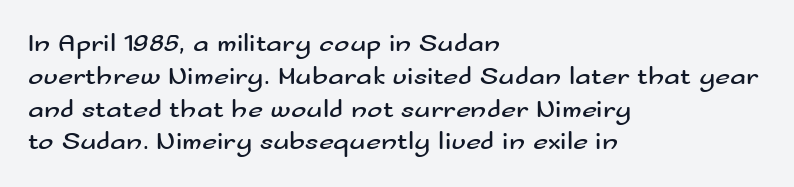
The image shows 26 px text type, upright; set left-aligned, normal line spacing (1.26x), normal letter spacing, not underlined.
